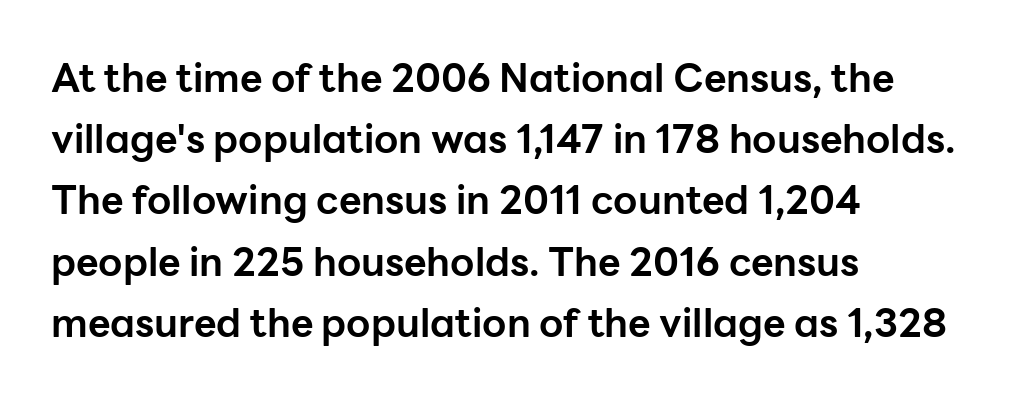
{"serif": "no", "italic": "no", "bold": "yes", "weight": "bold", "width": "normal", "stroke_contrast": "low", "x_height": "medium", "monospaced": "no", "underline": "no", "align": "left", "line_spacing": "normal", "line_spacing_ratio": 1.57, "letter_spacing": "normal", "letter_spacing_em": 0.0, "glyph_px": 39}
